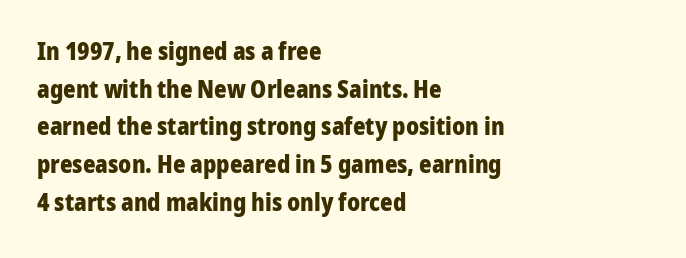
Heavy, bold letterforms. Quick note: underline off. The space between consecutive lines is moderate. This is roman type, the default non-slanted kind. The compositor pushed each line to the left boundary.
